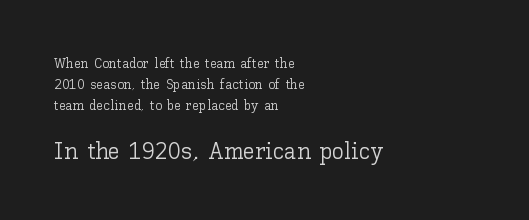
The image shows 24 px text type, upright; set left-aligned, normal line spacing (1.49x), normal letter spacing, not underlined; the second (bottom) block is 1.71x larger.
